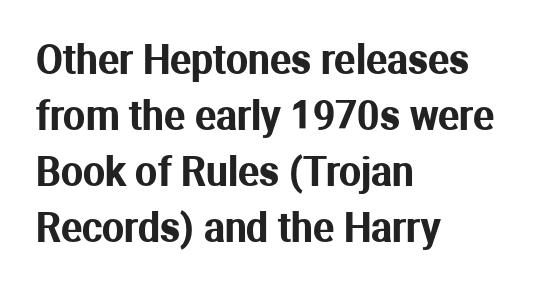
These lines sit exactly where default settings would place them. Horizontal alignment here is leftward, the default for most running prose. This sample uses plain, unmodified letter spacing. The rendering shows plain stroke endings on the letterforms — a sans-serif design. Ordinary non-slanted type is in use. The area under the type is left untouched.
